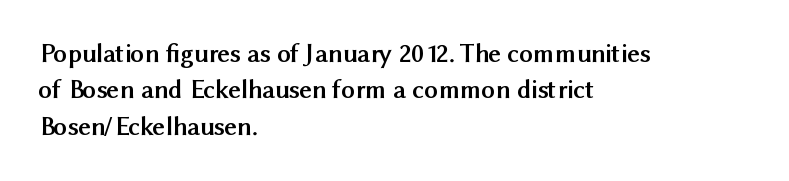
Q: Is the text bold? A: Yes.
Q: Is the text italic (slanted)? A: No, it is upright.
Q: Is the text underlined? A: No.
Q: How is the paragraph aligned? A: Left-aligned.
Q: Is the spacing between letters normal or unusually wide? A: Normal.
Q: Is the spacing between lines tight, normal or loose? A: Normal.
